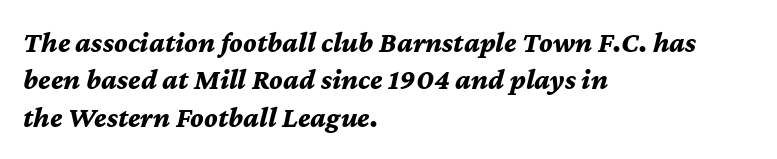
The image shows 29 px bold type, italic (leaning right); set left-aligned, normal line spacing (1.29x), normal letter spacing, not underlined; medium stroke contrast and a medium x-height.
